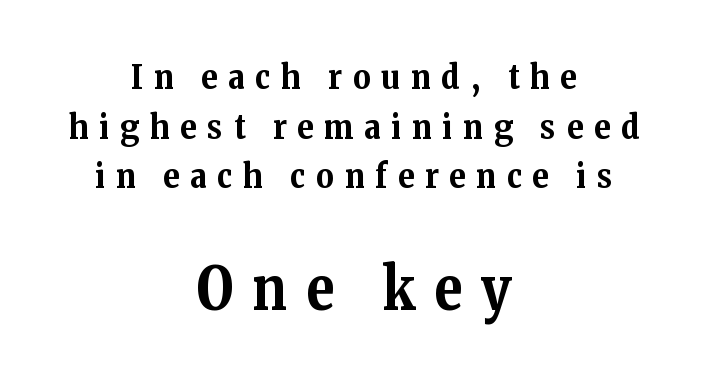
Q: Is the text bold? A: Yes.
Q: Is the text italic (slanted)? A: No, it is upright.
Q: Is the typeface a serif or a sans-serif typeface? A: Serif.
Q: Is the text underlined? A: No.
Q: How is the paragraph aligned? A: Centered.
Q: Is the spacing between letters normal or unusually wide? A: Unusually wide.
Q: Is the spacing between lines tight, normal or loose? A: Normal.
Q: Which block of text is set in a larger size, the first (top) or the second (bottom)? A: The second (bottom) one.
Q: Width (condensed, normal, or wide)? A: Normal.
Q: Stroke contrast? A: Medium.
Q: x-height? A: Medium.
Q: Monospaced? A: No.
